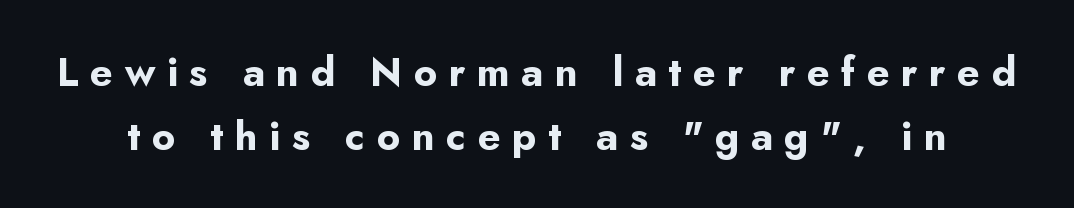
{"serif": "no", "italic": "no", "bold": "yes", "weight": "bold", "width": "normal", "stroke_contrast": "low", "x_height": "small", "monospaced": "no", "underline": "no", "line_spacing": "normal", "line_spacing_ratio": 1.59, "letter_spacing": "wide", "letter_spacing_em": 0.29, "glyph_px": 40}
